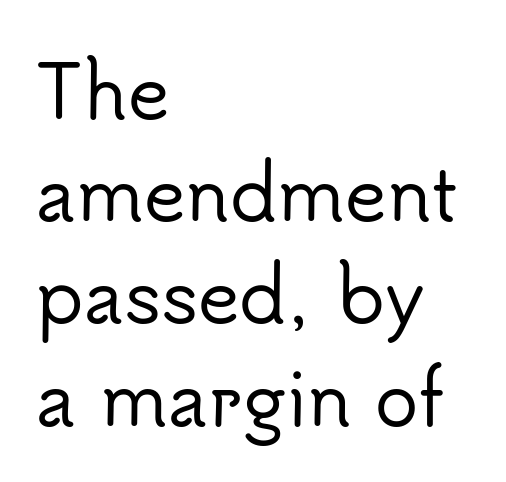
The image shows 72 px sans-serif type, upright; set left-aligned, normal line spacing (1.42x), normal letter spacing, not underlined; low stroke contrast and a small x-height.
